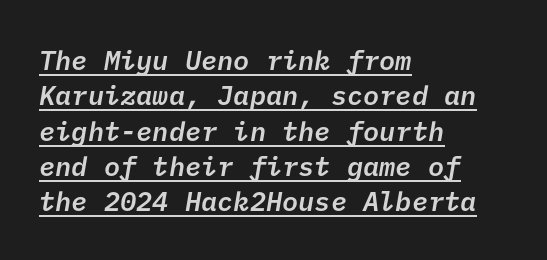
The sample's only ornament is a line tracing under the words. The line texture is even and compact thanks to regular tracking. These words are printed semibold, heavier than regular yet not bold. The rows are spaced the way most documents space them. The lines are quadded left.
